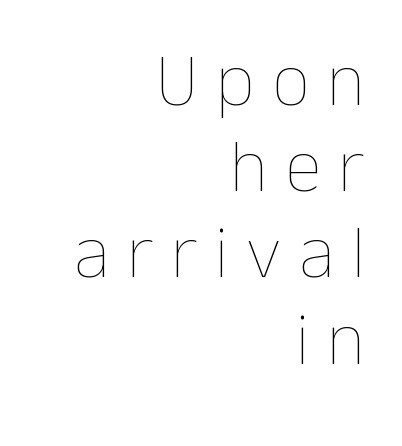
The image shows 75 px thin type, upright; set right-aligned, tight line spacing (1.15x), unusually wide letter spacing (+0.23 em), not underlined; low stroke contrast and a medium x-height.
